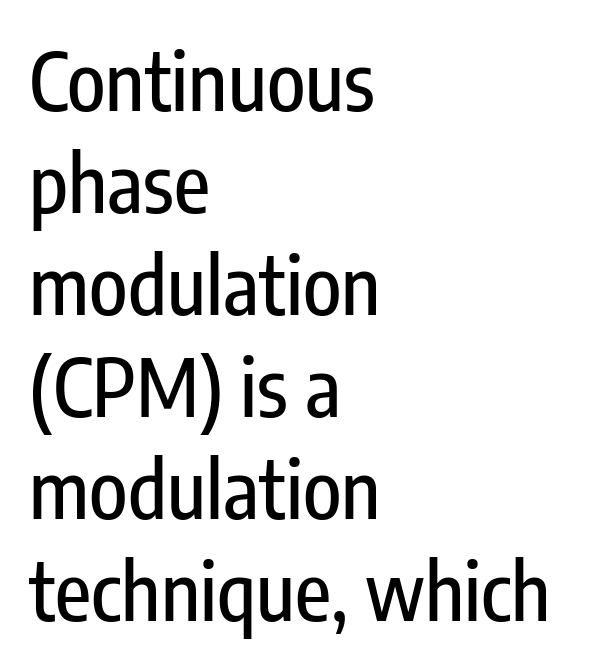
The image shows 79 px condensed sans-serif type, upright; set left-aligned, normal line spacing (1.29x), normal letter spacing, not underlined; low stroke contrast and a medium x-height.
